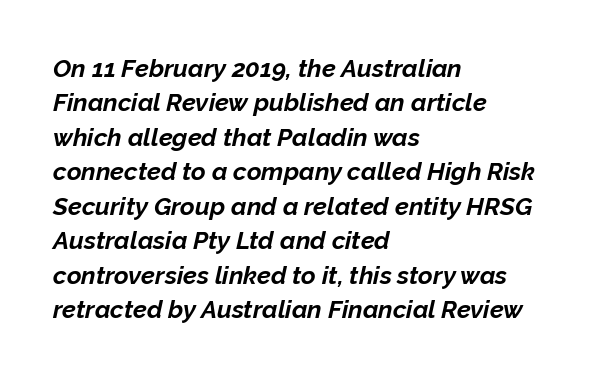
The image shows 25 px bold type, italic (leaning right); set left-aligned, normal line spacing (1.38x), normal letter spacing, not underlined.
